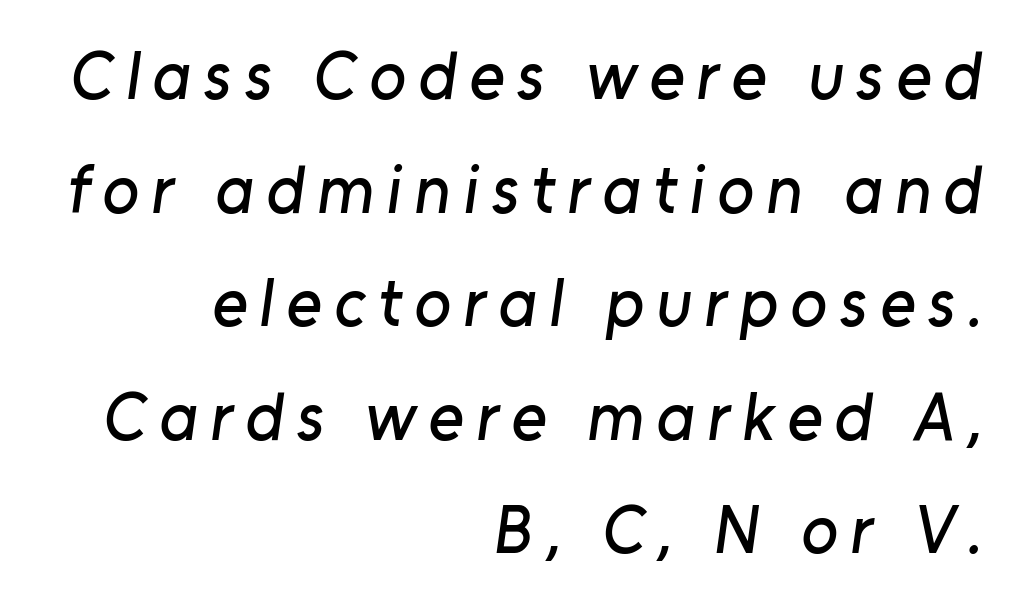
The image shows 68 px sans-serif type; set right-aligned, normal line spacing (1.67x), not underlined; low stroke contrast and a medium x-height.
